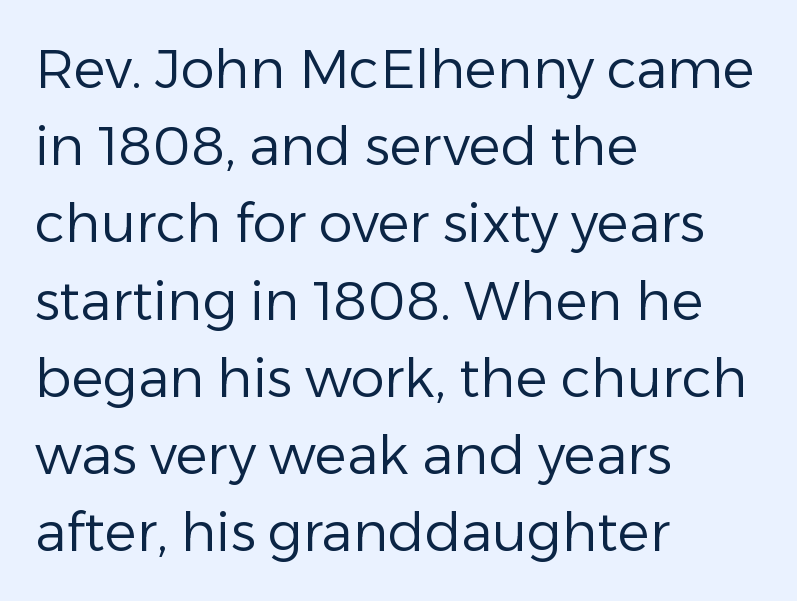
Q: Is the text bold? A: No.
Q: Is the text italic (slanted)? A: No, it is upright.
Q: Is the typeface a serif or a sans-serif typeface? A: Sans-serif.
Q: Is the text underlined? A: No.
Q: How is the paragraph aligned? A: Left-aligned.
Q: Is the spacing between letters normal or unusually wide? A: Normal.
Q: Is the spacing between lines tight, normal or loose? A: Normal.
Q: Width (condensed, normal, or wide)? A: Normal.
Q: Stroke contrast? A: Low.
Q: x-height? A: Medium.
Q: Monospaced? A: No.
